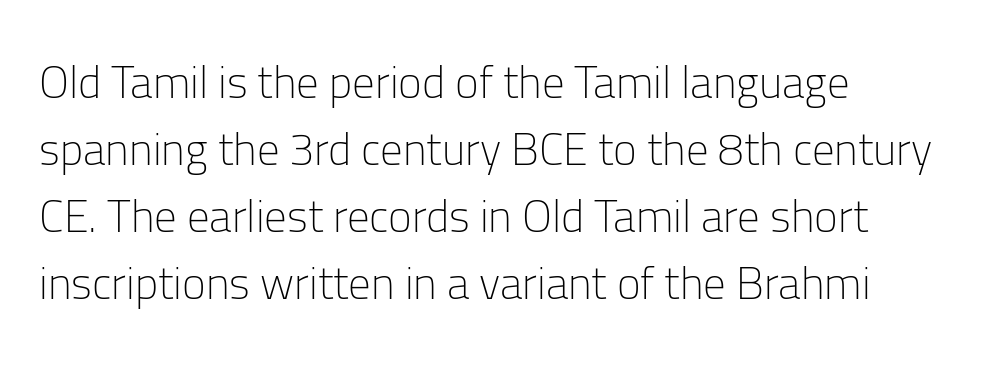
{"serif": "no", "italic": "no", "bold": "no", "weight": "light", "width": "normal", "stroke_contrast": "low", "x_height": "medium", "monospaced": "no", "underline": "no", "align": "left", "line_spacing": "normal", "line_spacing_ratio": 1.49, "letter_spacing": "normal", "letter_spacing_em": 0.0, "glyph_px": 45}
